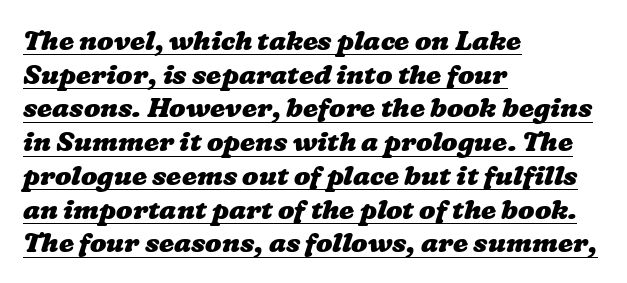
Q: Is the text bold? A: Yes.
Q: Is the text underlined? A: Yes.
Q: How is the paragraph aligned? A: Left-aligned.
Q: Is the spacing between letters normal or unusually wide? A: Normal.
Q: Is the spacing between lines tight, normal or loose? A: Normal.
